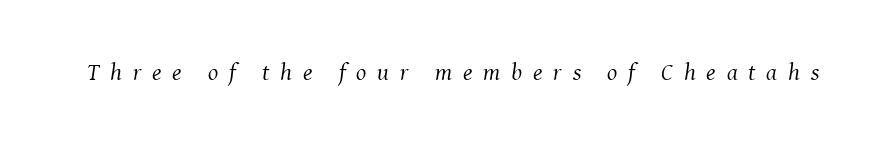
{"italic": "yes", "lean": "right", "slant_degrees": 8, "bold": "no", "underline": "no", "letter_spacing": "wide", "letter_spacing_em": 0.45, "glyph_px": 24}
